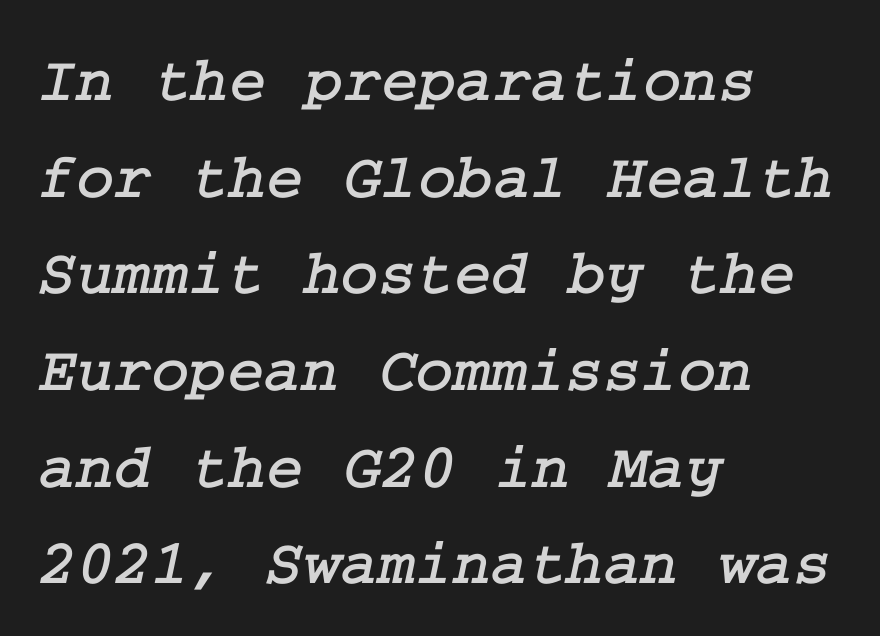
{"serif": "yes", "width": "normal", "stroke_contrast": "low", "x_height": "medium", "underline": "no", "align": "left", "line_spacing": "normal", "line_spacing_ratio": 1.51, "letter_spacing": "normal", "letter_spacing_em": 0.0, "glyph_px": 64}
